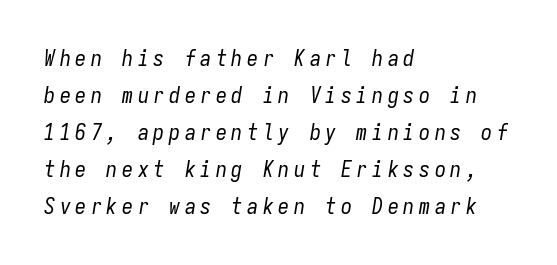
Q: Is the text bold? A: No.
Q: Is the text italic (slanted)? A: Yes, it leans right by about 9 degrees.
Q: Is the text underlined? A: No.
Q: How is the paragraph aligned? A: Left-aligned.
Q: Is the spacing between letters normal or unusually wide? A: Unusually wide.
Q: Is the spacing between lines tight, normal or loose? A: Normal.
